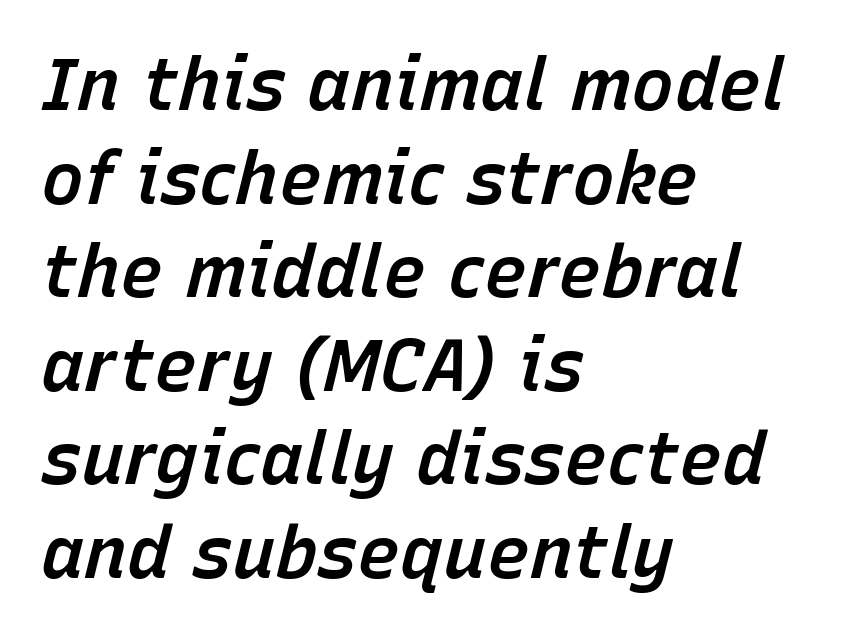
Interline gaps are of average width in this sample. The passage shown is semibold, sitting just below true bold. Quick note: italic. Descender tails drop into unmarked territory. Here the designer chose a conventional face with non-uniform glyph widths.
